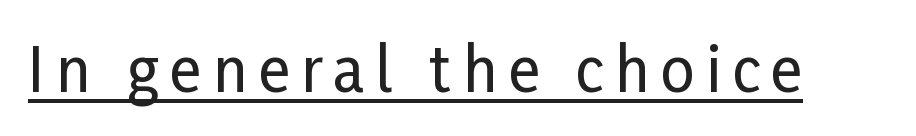
The typeface chosen for these lines omits serifs. A typesetter would call this proportional, since set widths differ per character. Vertical strokes here are truly vertical. Like a heading marked for emphasis, these lines bear an underscore.
